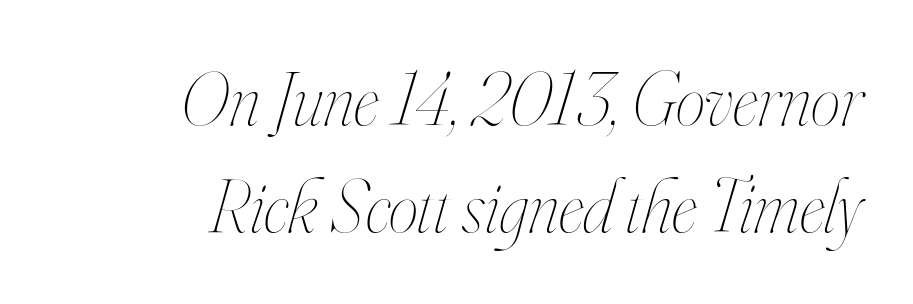
{"italic": "yes", "lean": "right", "slant_degrees": 16, "bold": "no", "weight": "thin", "width": "condensed", "stroke_contrast": "high", "x_height": "small", "monospaced": "no", "underline": "no", "align": "right", "line_spacing": "normal", "line_spacing_ratio": 1.43, "letter_spacing": "normal", "letter_spacing_em": 0.0, "glyph_px": 75}
